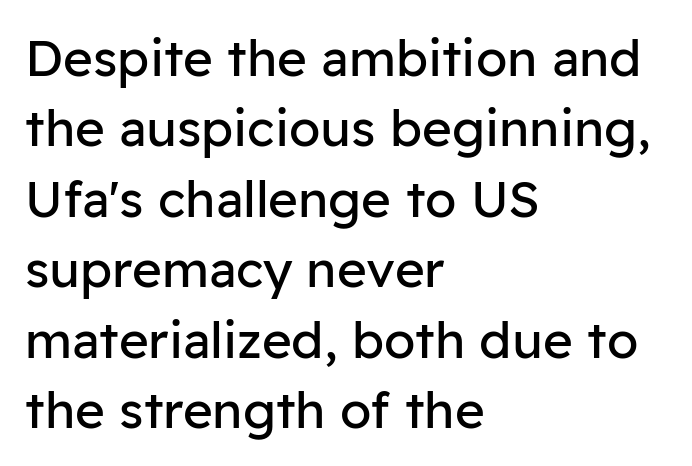
The font's upright variant was chosen for this text. Casual observation: everything's shoved over to the left. The passage shown is typed in a proportional face where columns would drift. No extra tracking has been applied to these lines.
